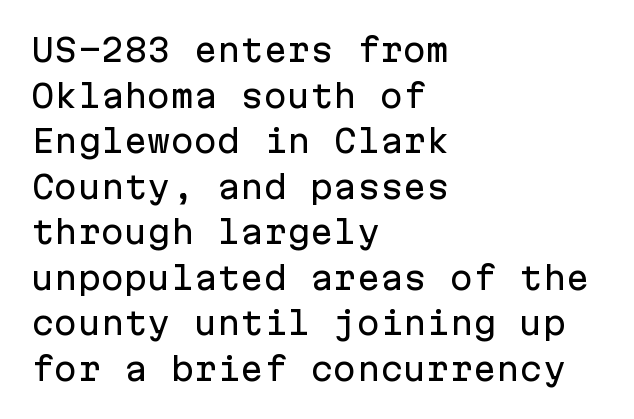
{"serif": "no", "italic": "no", "width": "normal", "stroke_contrast": "low", "x_height": "medium", "monospaced": "yes", "underline": "no", "align": "left", "line_spacing": "normal", "line_spacing_ratio": 1.47, "letter_spacing": "normal", "letter_spacing_em": 0.0, "glyph_px": 31}
